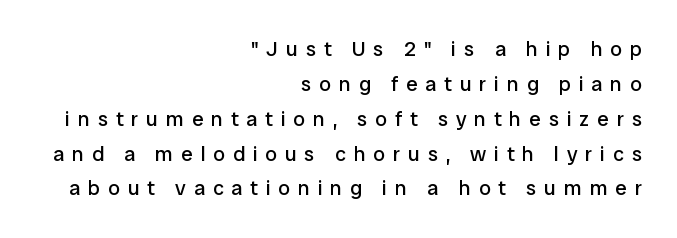
The letterforms stand isolated, each surrounded by extra space. Ordinary non-slanted type is in use. Is there much room between lines? A standard amount, neither cramped nor airy. The specimen omits any rule beneath the text block's lines. Letters have the restrained weight of plain body copy at most. The ragged edge is on the left, which tells us the setting is flush right.
